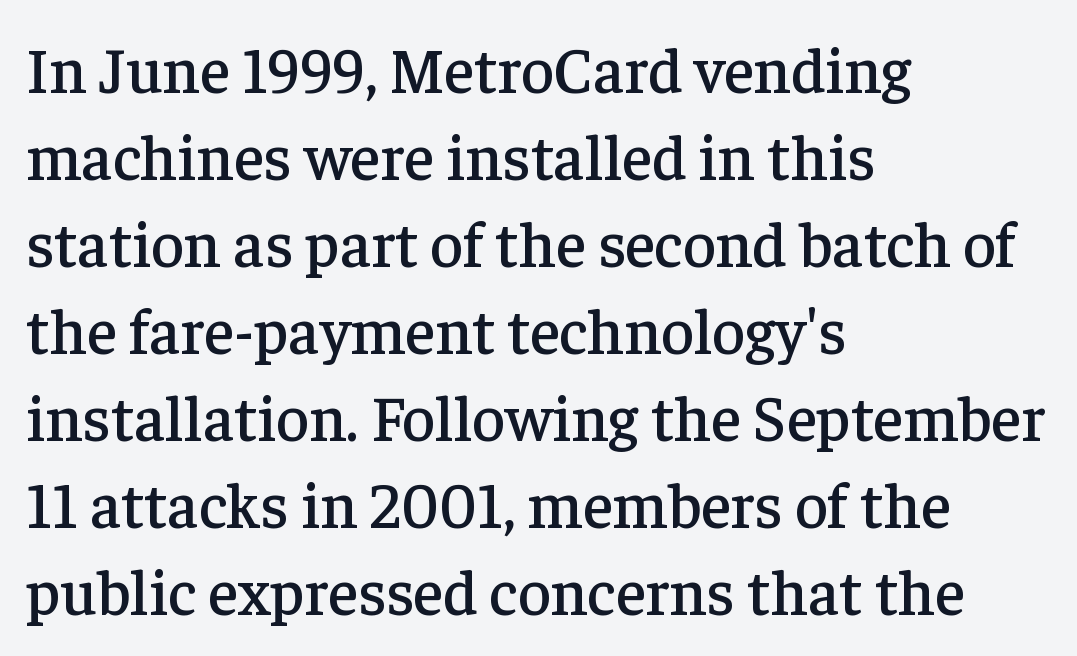
The image shows 64 px serif type, upright; set left-aligned, normal line spacing (1.36x), normal letter spacing, not underlined; low stroke contrast and a medium x-height.
